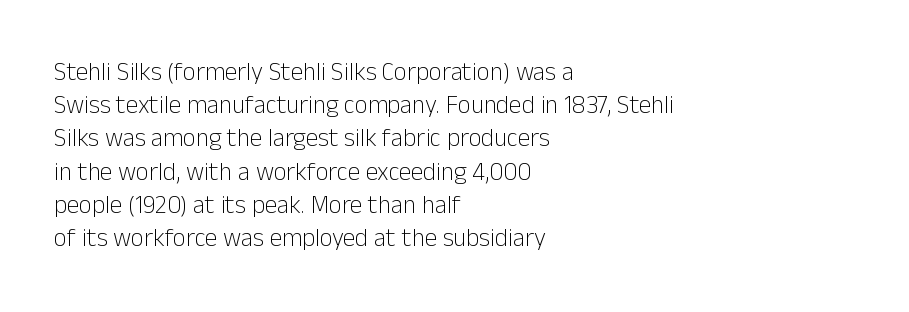
These lines sit exactly where default settings would place them. Decoration check: the copy has no underline. The typeface has the unassuming heft of standard copy or less. Horizontal alignment here is leftward, the default for most running prose.
